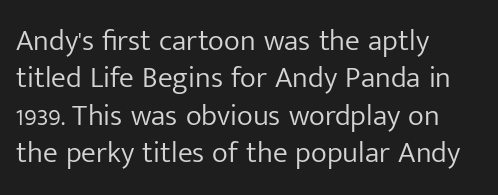
No extra tracking has been applied to these lines. The rendering uses a moderate line-height, typical for paragraphs. The space directly below the letters is spotless. Looks like regular typesetting: each glyph gets only the width it needs.
